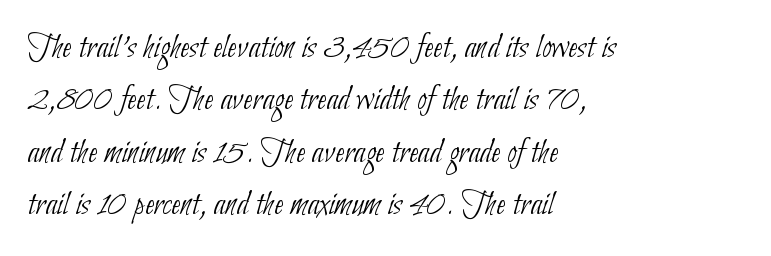
{"serif": "no", "bold": "no", "weight": "thin", "width": "condensed", "stroke_contrast": "low", "x_height": "small", "monospaced": "no", "underline": "no", "align": "left", "line_spacing": "normal", "line_spacing_ratio": 1.5, "letter_spacing": "normal", "letter_spacing_em": 0.0, "glyph_px": 35}
